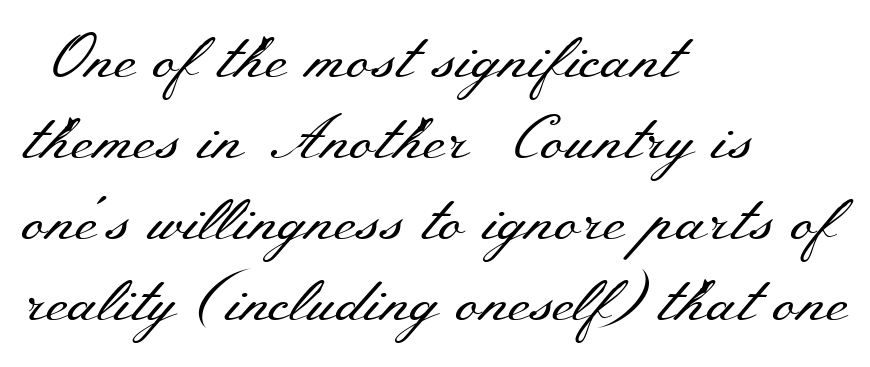
Q: Is the text bold? A: No.
Q: Is the text italic (slanted)? A: Yes.
Q: Is the typeface a serif or a sans-serif typeface? A: Serif.
Q: Is the text underlined? A: No.
Q: How is the paragraph aligned? A: Left-aligned.
Q: Is the spacing between letters normal or unusually wide? A: Normal.
Q: Is the spacing between lines tight, normal or loose? A: Normal.
Q: Width (condensed, normal, or wide)? A: Wide.
Q: Stroke contrast? A: Medium.
Q: x-height? A: Small.
Q: Monospaced? A: No.
